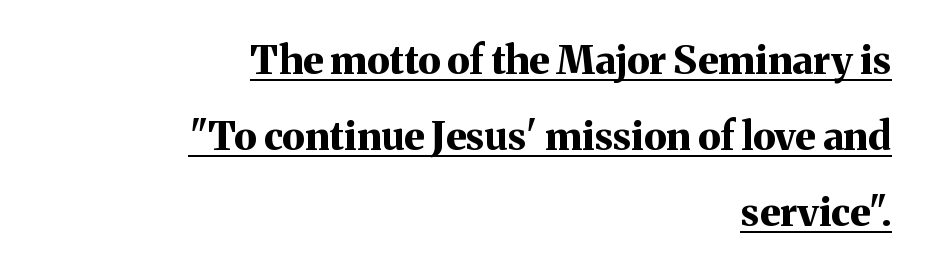
{"serif": "yes", "italic": "no", "bold": "yes", "weight": "bold", "width": "normal", "stroke_contrast": "medium", "x_height": "medium", "monospaced": "no", "underline": "yes", "align": "right", "line_spacing": "loose", "line_spacing_ratio": 1.95, "letter_spacing": "normal", "letter_spacing_em": 0.0, "glyph_px": 39}
